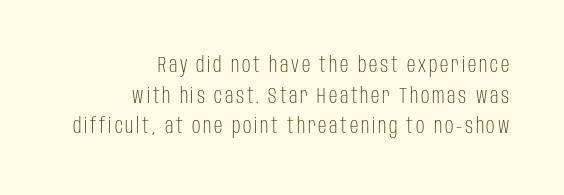
Q: Is the text bold? A: No.
Q: Is the text italic (slanted)? A: No, it is upright.
Q: Is the text underlined? A: No.
Q: How is the paragraph aligned? A: Right-aligned.
Q: Is the spacing between lines tight, normal or loose? A: Normal.
